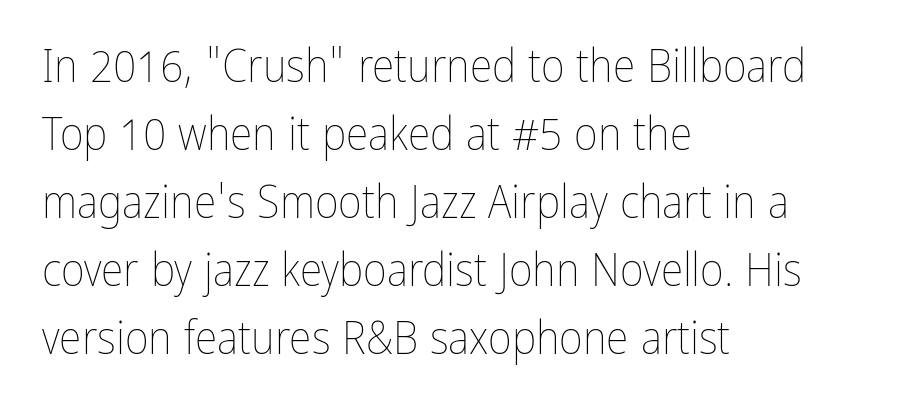
The image shows 46 px thin, condensed type, upright; set left-aligned, normal line spacing (1.48x), normal letter spacing, not underlined; low stroke contrast and a medium x-height.
